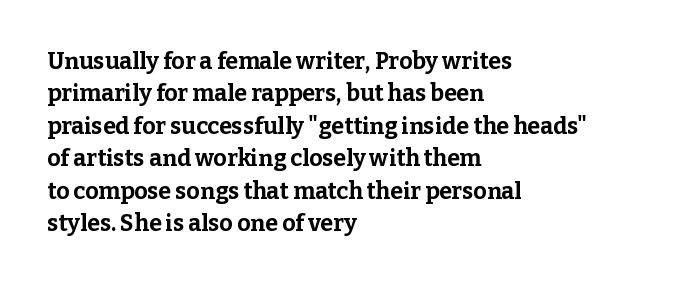
{"italic": "no", "bold": "yes", "underline": "no", "align": "left", "line_spacing": "normal", "line_spacing_ratio": 1.41, "letter_spacing": "normal", "letter_spacing_em": 0.0, "glyph_px": 23}
